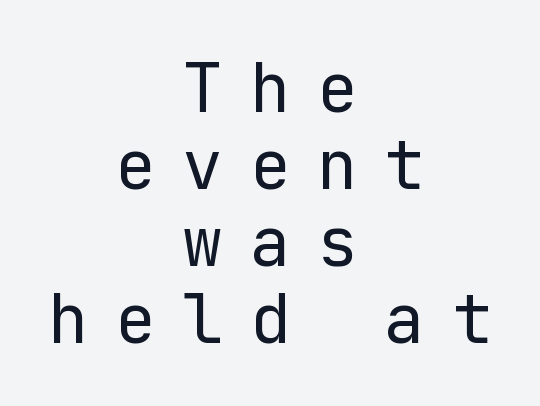
The image shows 68 px regular-weight sans-serif type, upright; set centered, tight line spacing (1.13x), unusually wide letter spacing (+0.39 em), not underlined; low stroke contrast and a medium x-height.
